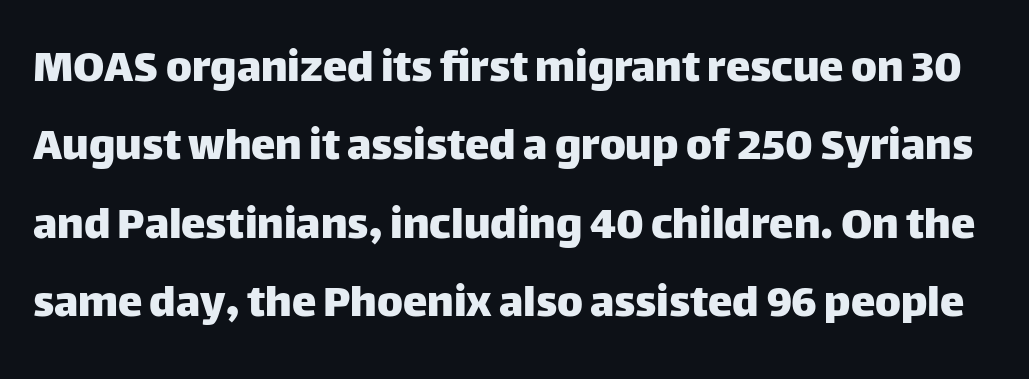
Each word holds together tightly as a unit, with standard inter-letter gaps. Quick note: interline space is typical. You can tell it's not italic because the verticals are truly vertical. Note: no serifs on the glyphs. Note the varied advance widths — an 'i' is clearly narrower than an 'm'.
